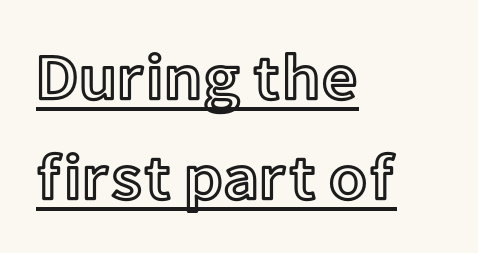
Q: Is the text italic (slanted)? A: No, it is upright.
Q: Is the text underlined? A: Yes.
Q: How is the paragraph aligned? A: Left-aligned.
Q: Is the spacing between letters normal or unusually wide? A: Normal.
Q: Is the spacing between lines tight, normal or loose? A: Normal.
Q: Width (condensed, normal, or wide)? A: Normal.
Q: x-height? A: Medium.
Q: Monospaced? A: No.
